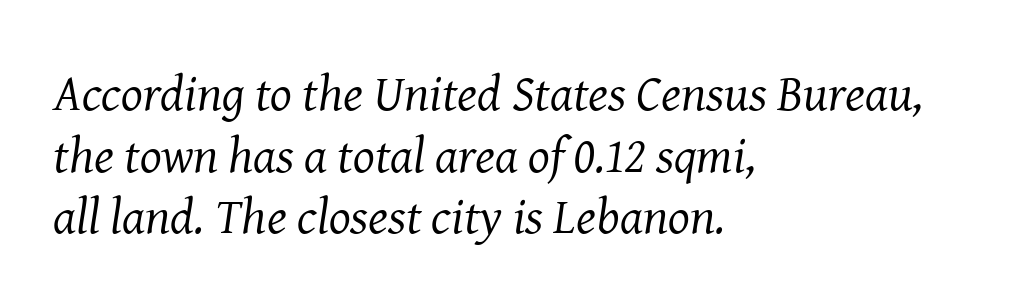
The font sits on the lighter half of the weight spectrum, regular included. Plain, unruled lines of type. The face used here has a pronounced slope to its letters. In terms of letterspacing, this is plain default setting. Character widths vary here, with narrow letters taking less room than wide ones.
